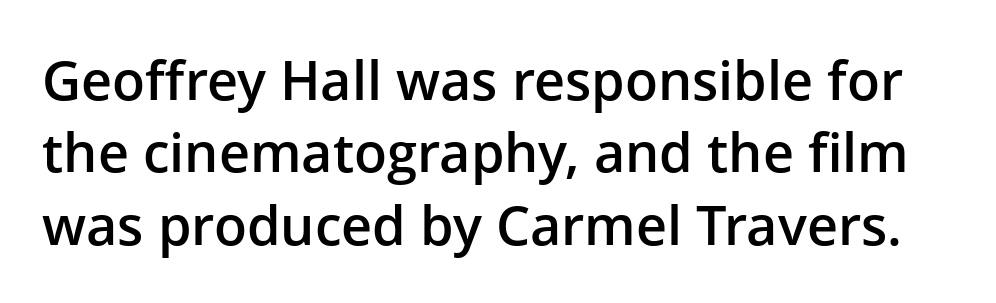
The image shows 54 px semibold sans-serif type, upright; set normal line spacing (1.34x), normal letter spacing, not underlined; low stroke contrast and a medium x-height.
